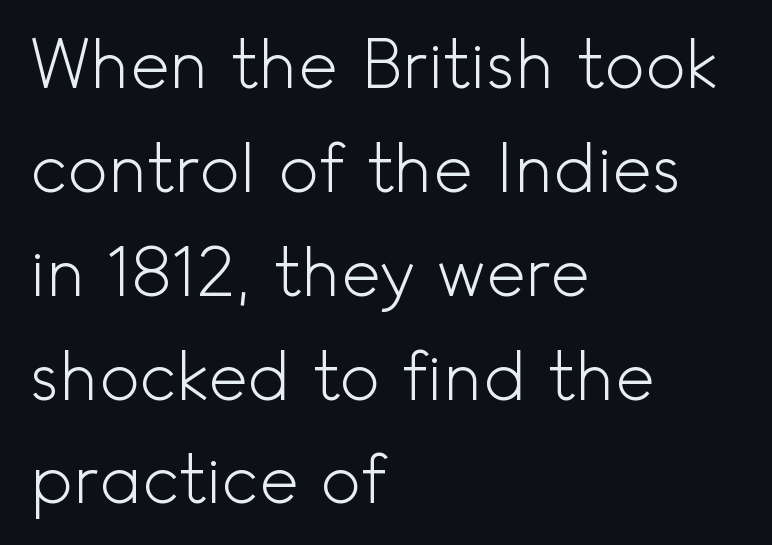
Q: Is the text bold? A: No.
Q: Is the text italic (slanted)? A: No, it is upright.
Q: Is the typeface a serif or a sans-serif typeface? A: Sans-serif.
Q: Is the text underlined? A: No.
Q: How is the paragraph aligned? A: Left-aligned.
Q: Is the spacing between letters normal or unusually wide? A: Normal.
Q: Is the spacing between lines tight, normal or loose? A: Normal.
Q: Width (condensed, normal, or wide)? A: Normal.
Q: x-height? A: Small.
Q: Monospaced? A: No.
